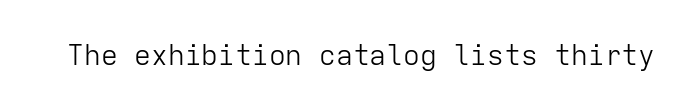
Posture: straight, roman, zero tilt. Regarding serifs, this sample does without them. Stems and bowls with no extra thickness — not bold. Clear beneath every line of the passage. Is this a fixed-width face? Yes — each glyph sits in an identical cell.
